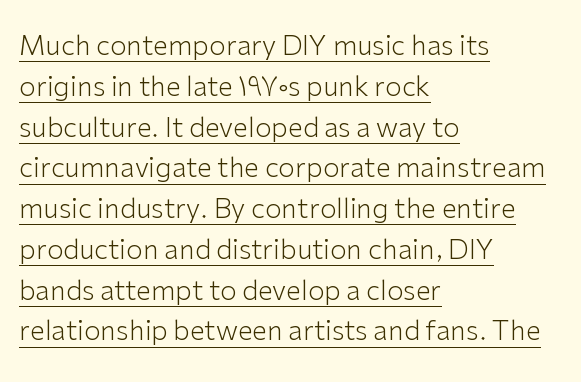
{"italic": "no", "bold": "no", "underline": "yes", "align": "left", "line_spacing": "normal", "line_spacing_ratio": 1.51, "letter_spacing": "normal", "letter_spacing_em": 0.0, "glyph_px": 27}
